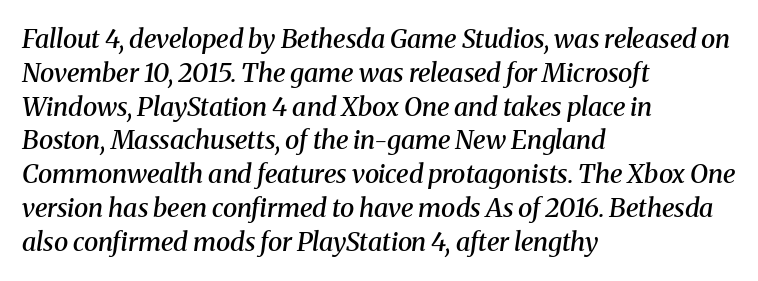
Q: Is the text bold? A: Semi-bold.
Q: Is the text italic (slanted)? A: Yes, it leans right by about 8 degrees.
Q: Is the text underlined? A: No.
Q: How is the paragraph aligned? A: Left-aligned.
Q: Is the spacing between letters normal or unusually wide? A: Normal.
Q: Is the spacing between lines tight, normal or loose? A: Normal.
